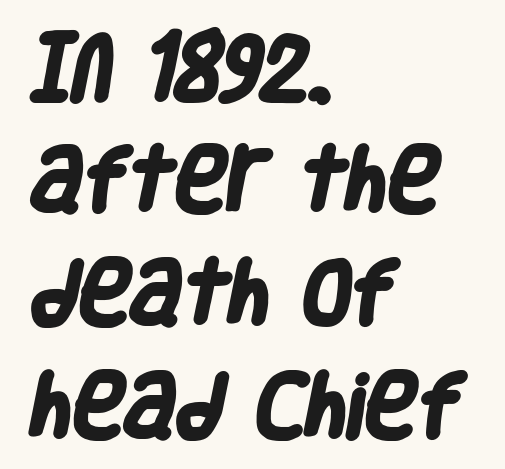
Horizontal alignment here is leftward, the default for most running prose. Interline gaps are of average width in this sample. To sum up the face: it is a sans, with no serifs. A clean baseline with only descenders dipping below it. The face used here is rendered with its standard letterfit.
